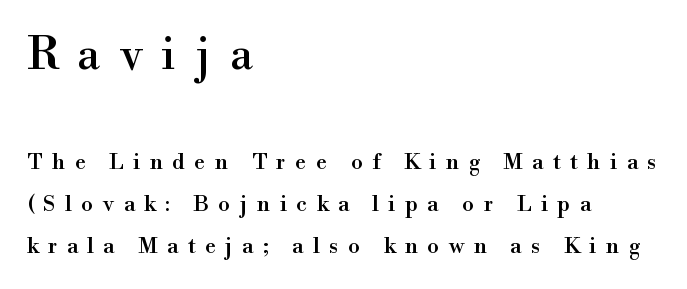
{"serif": "yes", "italic": "no", "width": "normal", "stroke_contrast": "high", "x_height": "small", "monospaced": "no", "underline": "no", "align": "left", "line_spacing": "loose", "line_spacing_ratio": 1.9, "letter_spacing": "wide", "letter_spacing_em": 0.43, "larger_block": "first", "size_ratio": 2.05, "glyph_px": 45}
